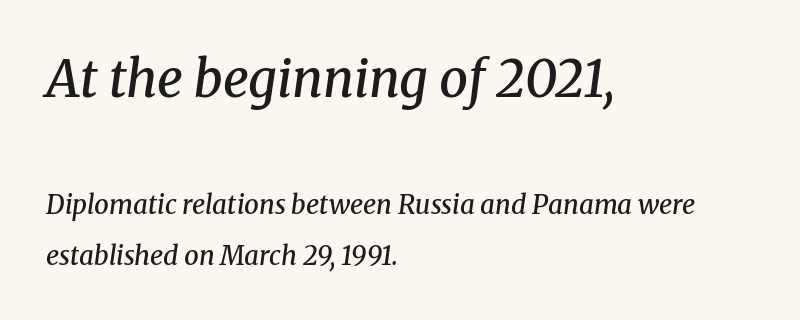
{"serif": "yes", "italic": "yes", "lean": "right", "slant_degrees": 8, "bold": "semi", "weight": "semibold", "width": "normal", "stroke_contrast": "medium", "x_height": "medium", "monospaced": "no", "underline": "no", "align": "left", "line_spacing": "loose", "line_spacing_ratio": 1.98, "letter_spacing": "normal", "letter_spacing_em": 0.0, "larger_block": "first", "size_ratio": 1.96, "glyph_px": 51}
